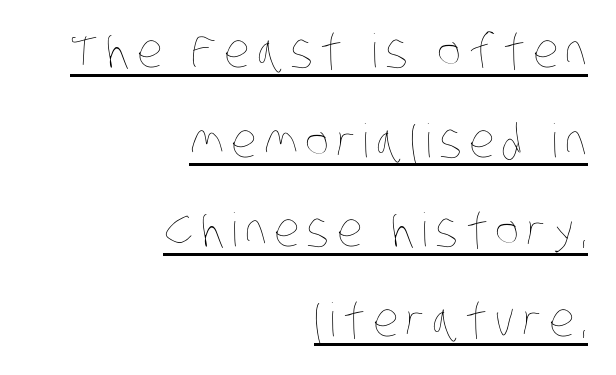
The image shows 46 px thin, condensed type; set right-aligned, loose line spacing (1.95x), underlined; low stroke contrast and a large x-height.
